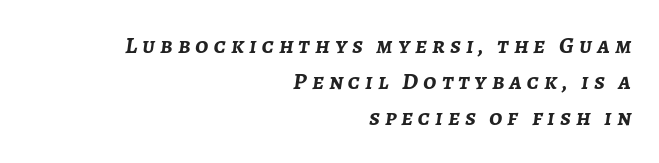
The image shows 24 px bold type, italic (leaning right); set right-aligned, normal line spacing (1.51x), unusually wide letter spacing (+0.21 em), not underlined.
